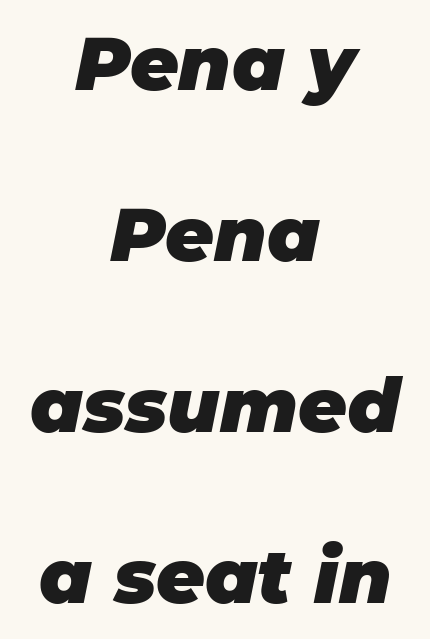
Q: Is the text bold? A: Yes.
Q: Is the text italic (slanted)? A: Yes, it leans right by about 11 degrees.
Q: Is the text underlined? A: No.
Q: How is the paragraph aligned? A: Centered.
Q: Is the spacing between letters normal or unusually wide? A: Normal.
Q: Is the spacing between lines tight, normal or loose? A: Loose.
Q: Width (condensed, normal, or wide)? A: Normal.
Q: Stroke contrast? A: Low.
Q: x-height? A: Large.
Q: Monospaced? A: No.
